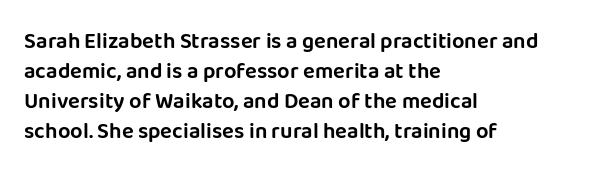
Decoration check: the copy has no underline. A roman cut, with each character standing at attention. The line-height multiplier appears to be the usual default. In CSS terms this would be text-align: left. Words appear dense and cohesive because spacing is normal.
